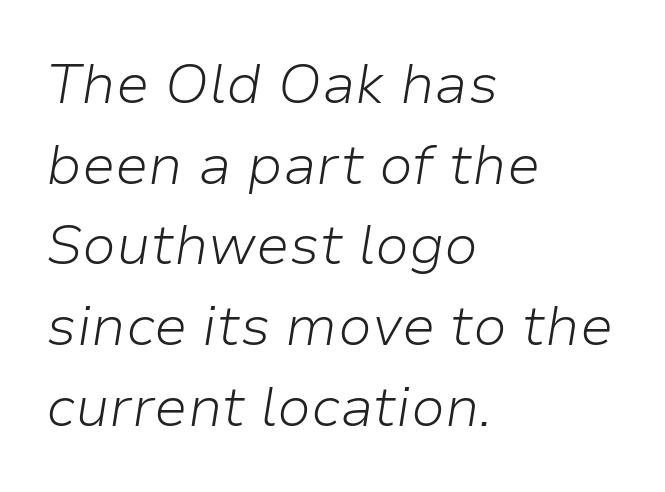
{"italic": "yes", "lean": "right", "slant_degrees": 9, "bold": "no", "weight": "light", "width": "normal", "stroke_contrast": "low", "x_height": "medium", "monospaced": "no", "underline": "no", "align": "left", "line_spacing": "normal", "line_spacing_ratio": 1.44, "letter_spacing": "normal", "letter_spacing_em": 0.0, "glyph_px": 56}
